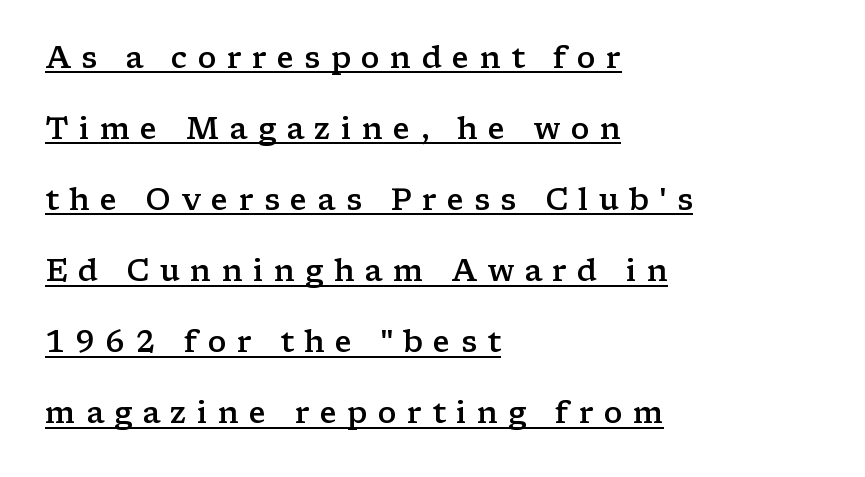
Examine the stroke ends and you'll spot serifs. Do the letters lean? They stand straight. The rendering inserts visible extra space after every character. Caption: semibold face, moderately heavy strokes. These characters rest on top of a visible drawn line.
